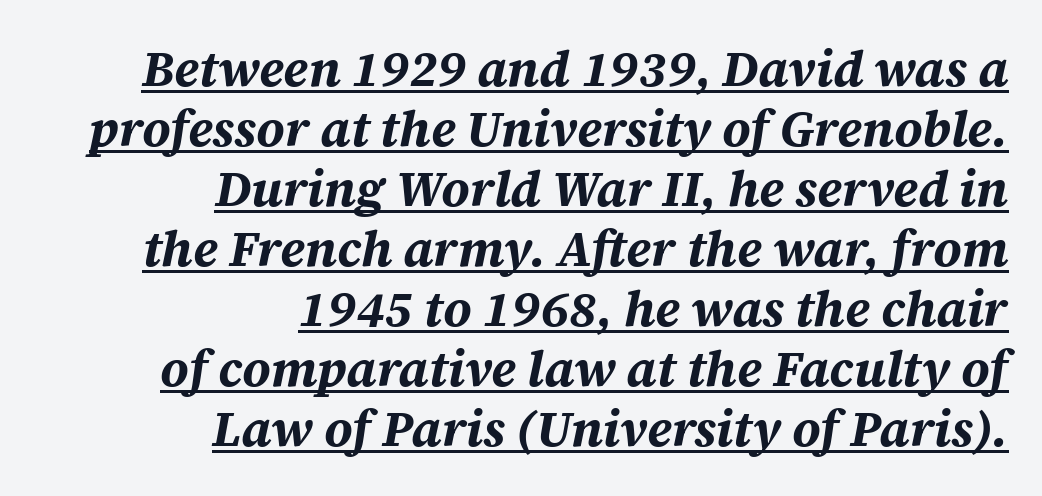
Characters follow at the spacing the type designer built in. Quick note: italic. Is the block centered? No — it sits flush against the right margin. Think of a printed novel: that variable character pitch is what you see here.
